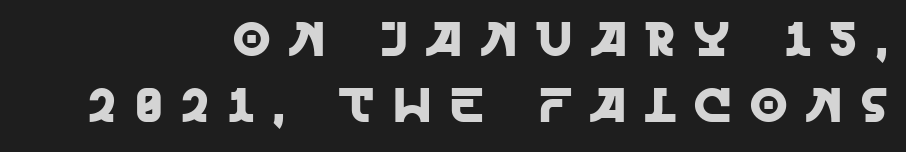
Q: Is the text italic (slanted)? A: No, it is upright.
Q: Is the typeface a serif or a sans-serif typeface? A: Sans-serif.
Q: Is the text underlined? A: No.
Q: How is the paragraph aligned? A: Right-aligned.
Q: Is the spacing between letters normal or unusually wide? A: Unusually wide.
Q: Is the spacing between lines tight, normal or loose? A: Normal.
Q: Width (condensed, normal, or wide)? A: Normal.
Q: x-height? A: Large.
Q: Monospaced? A: No.
